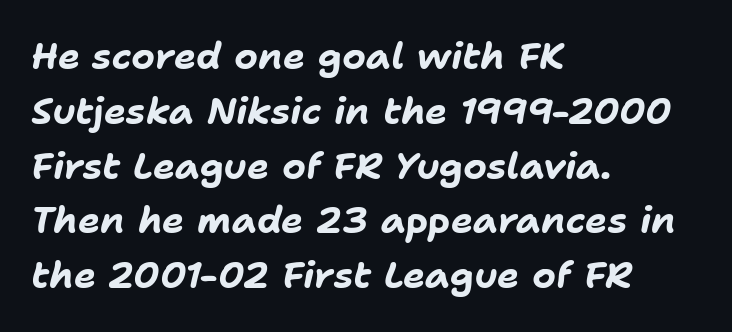
Honestly, there is no underline to notice here at all. Heft: maximum for text — a bold. Whoever set this chose a conventional vertical rhythm. A student would call this left alignment; a typographer would say flush left, rag right. Would a proofreader flag this as italicized? Yes. Varying glyph widths throughout — classic text-font behaviour.
